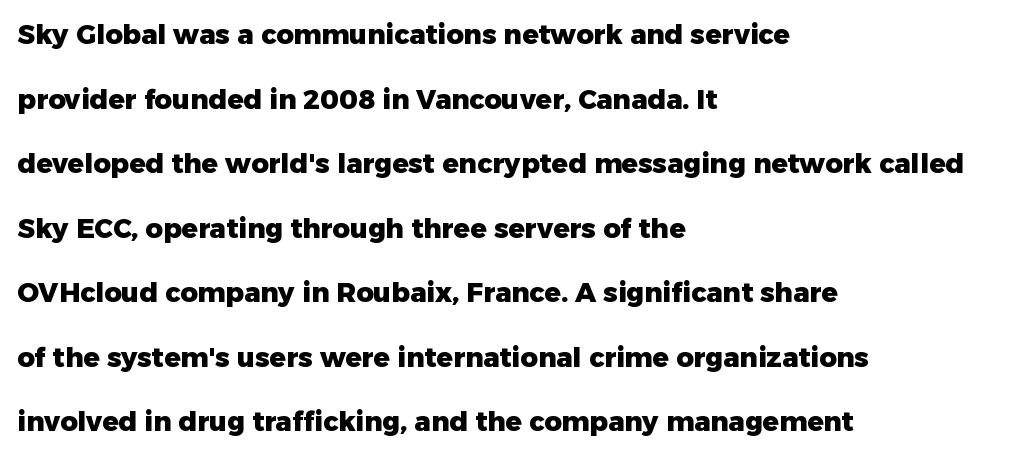
In terms of posture, this sample is upright. In terms of leading, this rendering errs on the spacious side. Horizontal alignment here is leftward, the default for most running prose. The horizontal fit of the characters is conventional and even. These words are printed bold, with thick strokes throughout.
